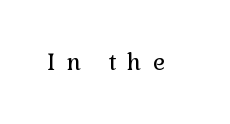
Letter spacing: wide. These lines were composed using upright roman letters. Anything drawn beneath the words? Only blank space. Letters have the restrained weight of plain body copy at most.
